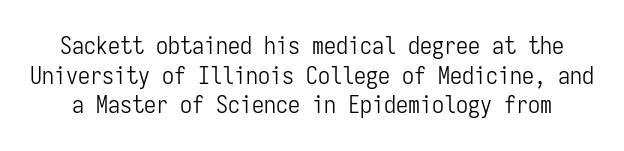
Q: Is the text bold? A: No.
Q: Is the text italic (slanted)? A: No, it is upright.
Q: Is the text underlined? A: No.
Q: Is the spacing between letters normal or unusually wide? A: Normal.
